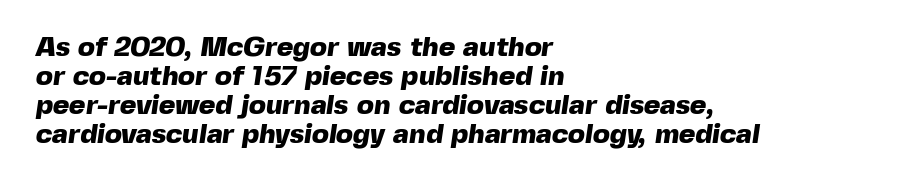
The image shows 28 px heavy sans-serif type; set left-aligned, tight line spacing (1.04x), normal letter spacing, not underlined; a medium x-height.
